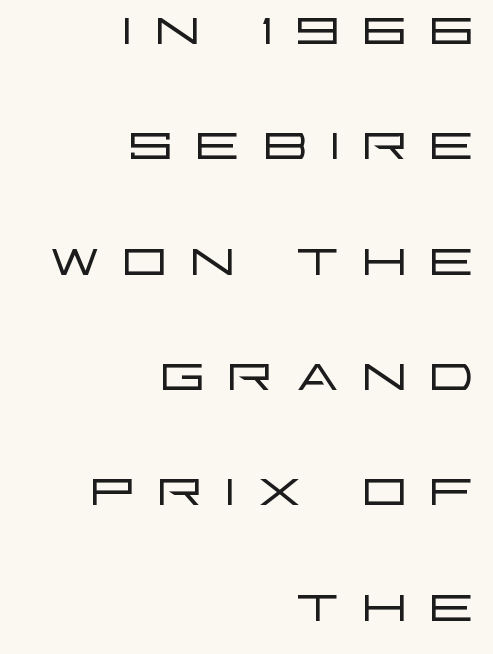
{"serif": "no", "italic": "no", "bold": "no", "weight": "light", "width": "wide", "stroke_contrast": "low", "x_height": "large", "monospaced": "no", "underline": "no", "align": "right", "line_spacing": "normal", "line_spacing_ratio": 1.58, "letter_spacing": "wide", "letter_spacing_em": 0.25, "glyph_px": 73}
